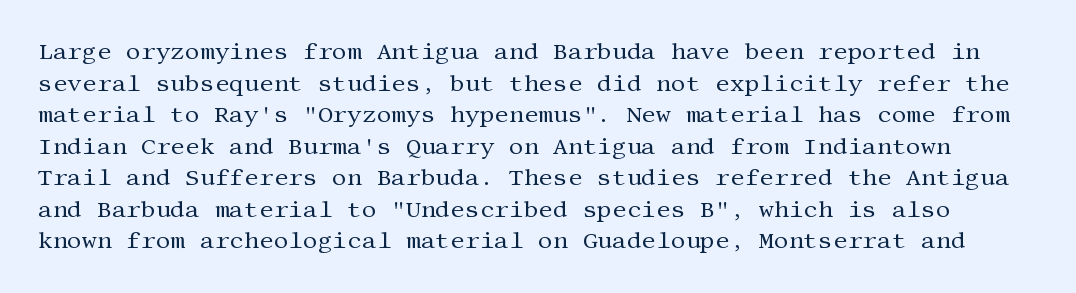
The image shows 23 px text type, upright; set normal line spacing (1.37x), normal letter spacing, not underlined.
